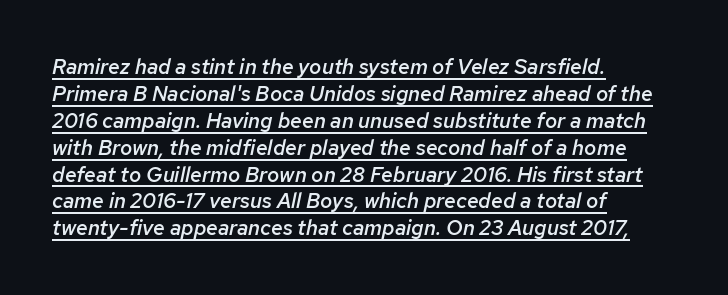
The image shows 21 px text type, italic (leaning right); set left-aligned, normal line spacing (1.28x), normal letter spacing, underlined.
